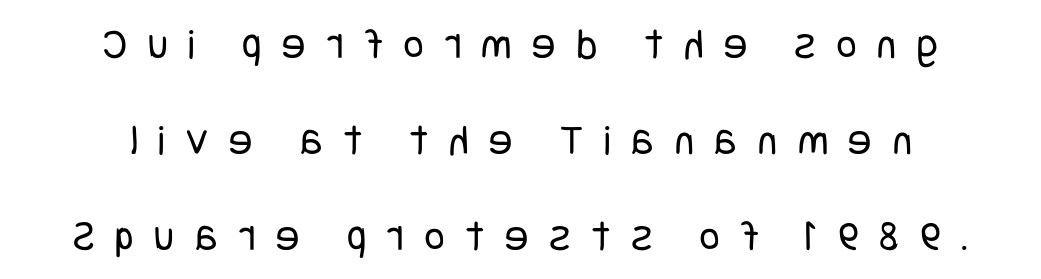
{"serif": "no", "italic": "no", "bold": "no", "weight": "regular", "width": "condensed", "stroke_contrast": "low", "x_height": "large", "underline": "no", "align": "center", "line_spacing": "loose", "line_spacing_ratio": 2.18, "letter_spacing": "wide", "letter_spacing_em": 0.47, "glyph_px": 44}
